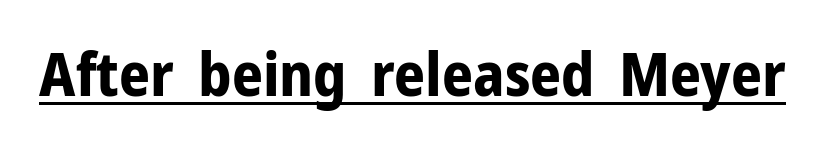
Q: Is the text bold? A: Yes.
Q: Is the text italic (slanted)? A: No, it is upright.
Q: Is the typeface a serif or a sans-serif typeface? A: Sans-serif.
Q: Is the text underlined? A: Yes.
Q: Is the spacing between letters normal or unusually wide? A: Normal.
Q: Width (condensed, normal, or wide)? A: Normal.
Q: Stroke contrast? A: Low.
Q: x-height? A: Medium.
Q: Monospaced? A: No.
